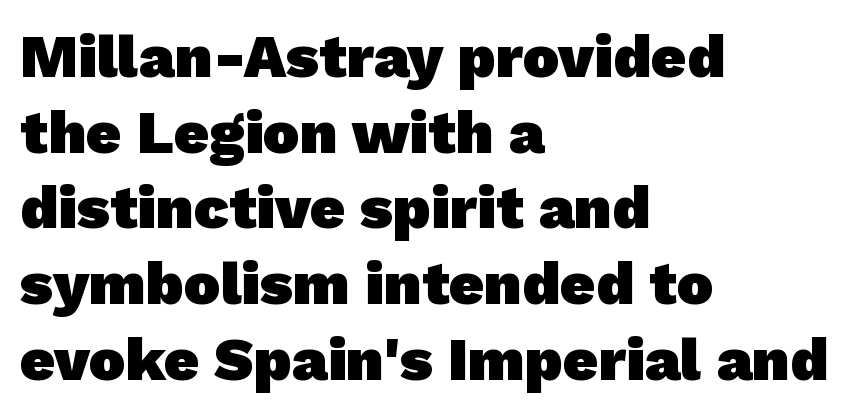
Emphasis by weight is at full strength: bold. The compositor pushed each line to the left boundary. A typesetter would call this proportional, since set widths differ per character. The specimen omits any rule beneath the text block's lines. Letter spacing: default. The passage shown is typeset with a sans-serif family.
